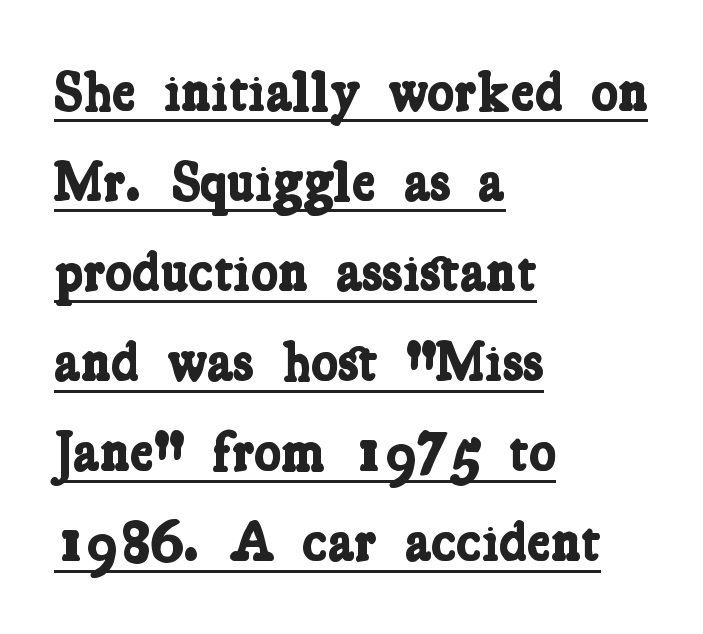
Regarding leading, the lines here are spaced in the standard way. Each letter keeps its own natural width here, so spacing adapts to shape. Typographically, this falls in the serif category. Teacher's note: observe the even left margin — that is flush-left alignment. Here the glyphs are tracked normally, forming tight word shapes.
